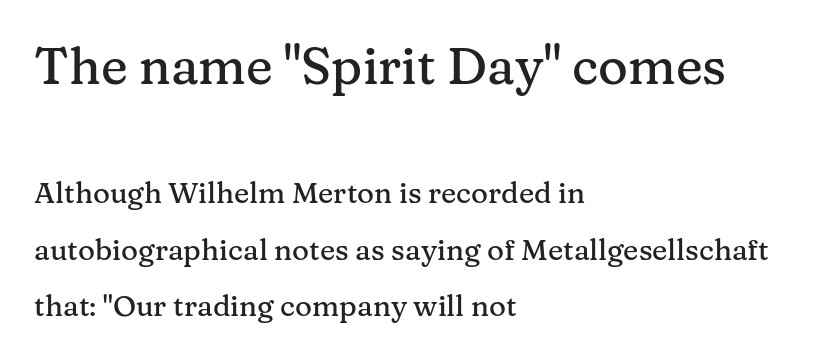
These lines are rendered in a variable-pitch font. The line-height multiplier appears high, well above default. A student would notice the top passage is typeset larger than what follows. Glyph-to-glyph distance matches everyday printed text. Rendered with straight, roman letterforms. Beneath every word, the page is bare.
